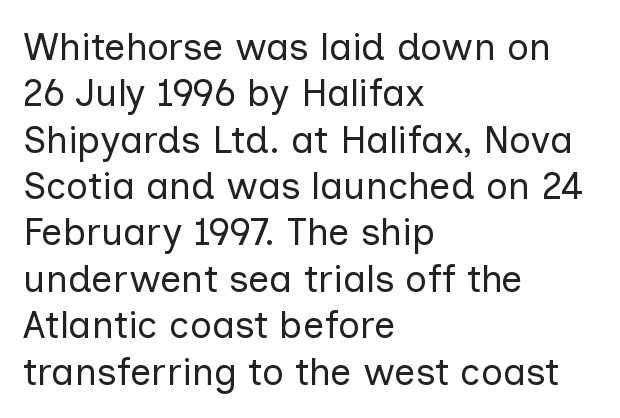
The image shows 38 px regular-weight sans-serif type, upright; set left-aligned, line spacing 1.22x, normal letter spacing, not underlined; low stroke contrast and a medium x-height.
